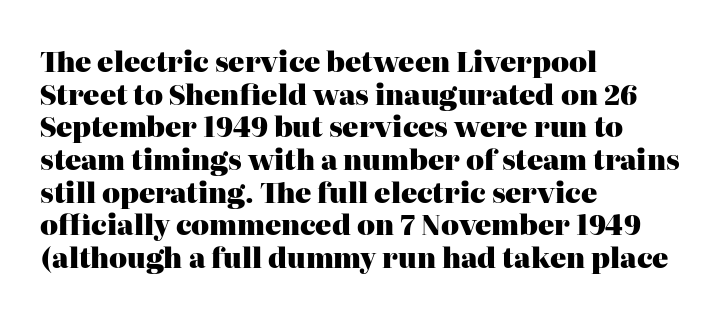
{"italic": "no", "bold": "yes", "underline": "no", "align": "left", "line_spacing_ratio": 1.21, "letter_spacing": "normal", "letter_spacing_em": 0.0, "glyph_px": 27}
